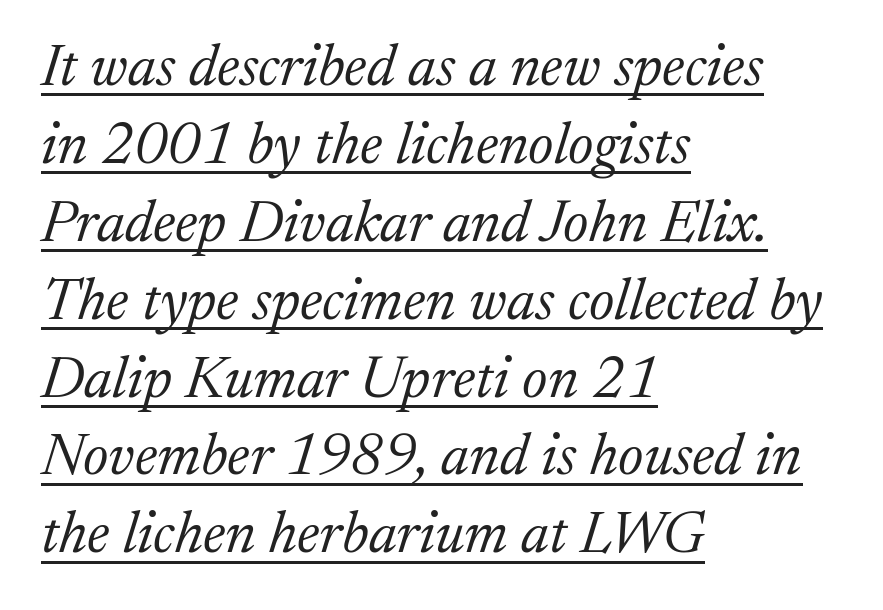
The image shows 59 px light serif type, italic (leaning right); set left-aligned, normal line spacing (1.32x), normal letter spacing, underlined; medium stroke contrast and a medium x-height.
